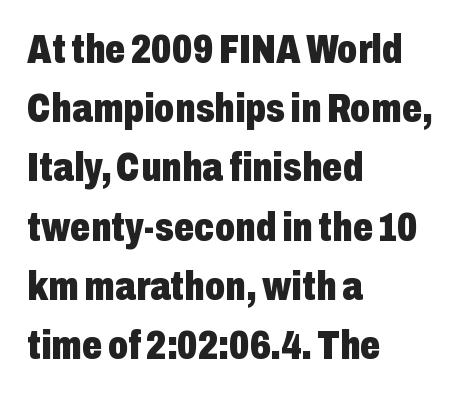
The image shows 40 px heavy, condensed sans-serif type, upright; set left-aligned, normal line spacing (1.48x), normal letter spacing, not underlined; low stroke contrast and a medium x-height.
